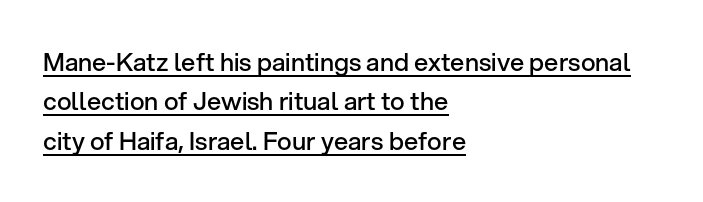
The image shows 25 px text type, upright; set left-aligned, normal line spacing (1.58x), normal letter spacing, underlined.
